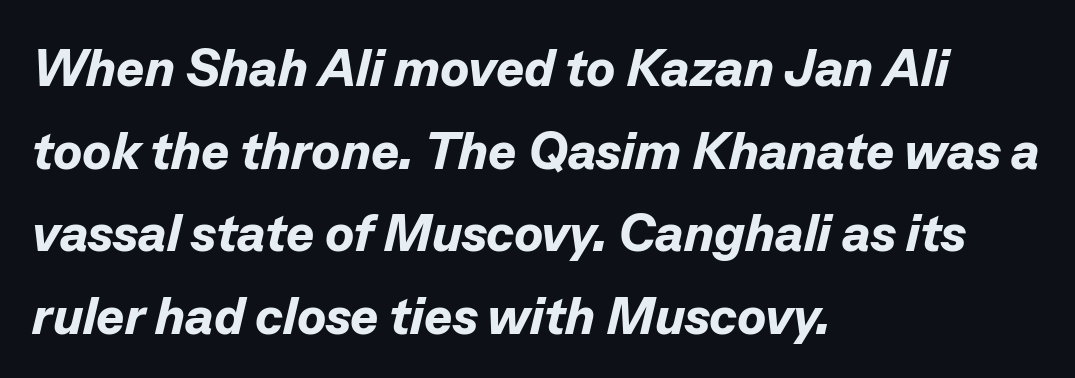
The image shows 53 px bold type, italic (leaning right); set left-aligned, normal line spacing (1.56x), normal letter spacing, not underlined; low stroke contrast and a medium x-height.
